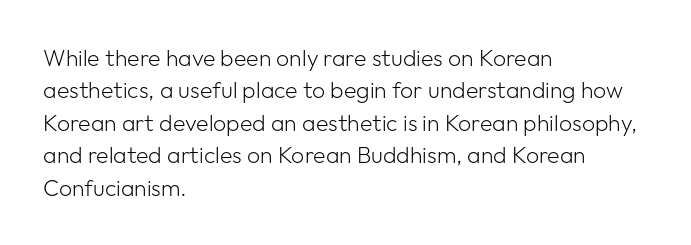
The image shows 23 px text type, upright; set left-aligned, normal line spacing (1.41x), normal letter spacing, not underlined.
